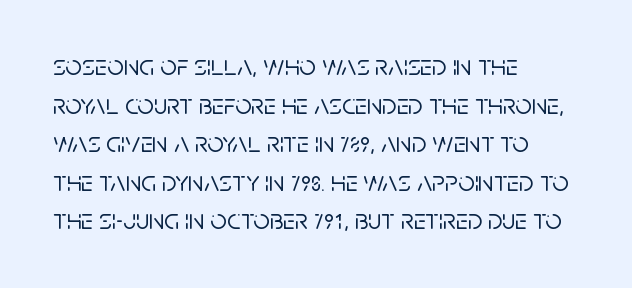
Q: Is the text italic (slanted)? A: No, it is upright.
Q: Is the typeface a serif or a sans-serif typeface? A: Sans-serif.
Q: Is the text underlined? A: No.
Q: How is the paragraph aligned? A: Left-aligned.
Q: Is the spacing between letters normal or unusually wide? A: Normal.
Q: Is the spacing between lines tight, normal or loose? A: Normal.
Q: Width (condensed, normal, or wide)? A: Normal.
Q: Stroke contrast? A: Low.
Q: x-height? A: Large.
Q: Monospaced? A: No.
